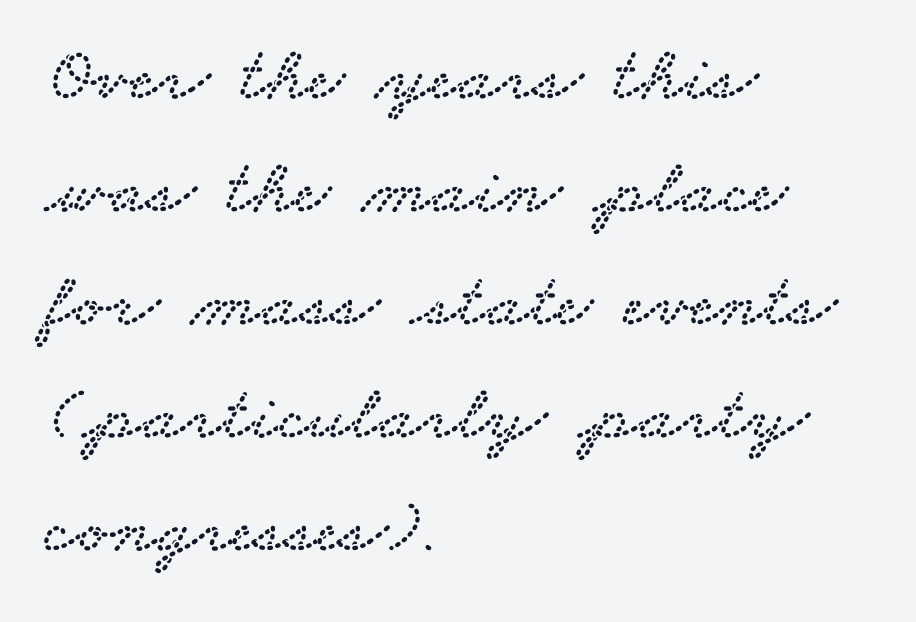
The strip under each line holds only bare page. Is this a fixed-width face? No — the glyphs have proportional, varying widths. This sample uses plain, unmodified letter spacing. Quick note: interline space is typical. Does the type have serifs? Yes, each stem ends in a small foot. Compared with a centered layout, this one pins lines to the left instead.
